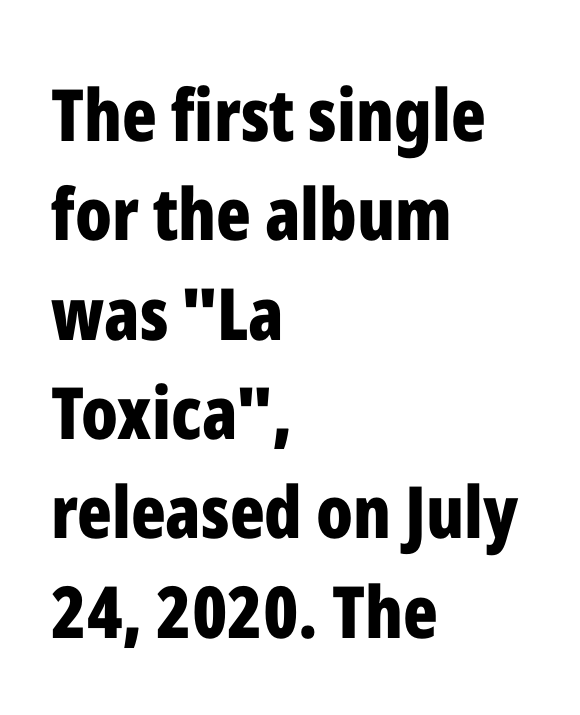
Q: Is the text bold? A: Yes.
Q: Is the text italic (slanted)? A: No, it is upright.
Q: Is the typeface a serif or a sans-serif typeface? A: Sans-serif.
Q: Is the text underlined? A: No.
Q: How is the paragraph aligned? A: Left-aligned.
Q: Is the spacing between letters normal or unusually wide? A: Normal.
Q: Is the spacing between lines tight, normal or loose? A: Normal.
Q: Width (condensed, normal, or wide)? A: Condensed.
Q: Stroke contrast? A: Low.
Q: x-height? A: Medium.
Q: Monospaced? A: No.
